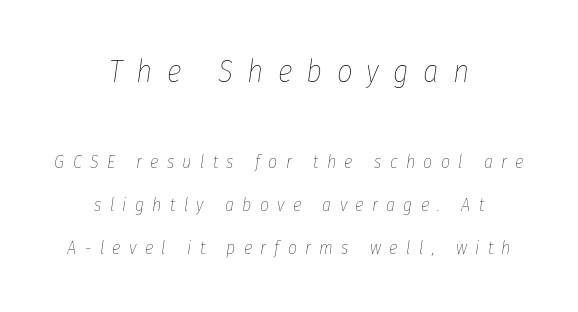
{"italic": "yes", "lean": "right", "slant_degrees": 8, "bold": "no", "weight": "thin", "width": "condensed", "stroke_contrast": "low", "x_height": "medium", "monospaced": "no", "underline": "no", "align": "center", "line_spacing": "loose", "line_spacing_ratio": 2.37, "letter_spacing": "wide", "letter_spacing_em": 0.46, "larger_block": "first", "size_ratio": 1.72, "glyph_px": 31}
